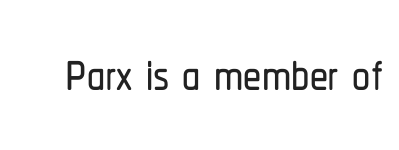
In terms of posture, this sample is upright. The text was rendered using a sans face with plain stroke endings. In terms of letterspacing, this is plain default setting. These lines are rendered in a variable-pitch font. Decoration check: the copy has no underline.
